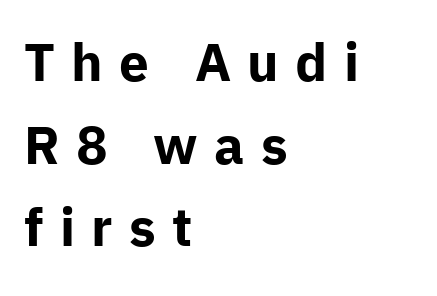
{"serif": "no", "italic": "no", "bold": "yes", "weight": "bold", "width": "normal", "stroke_contrast": "low", "x_height": "medium", "monospaced": "no", "underline": "no", "align": "left", "line_spacing": "normal", "line_spacing_ratio": 1.56, "letter_spacing": "wide", "letter_spacing_em": 0.31, "glyph_px": 53}
